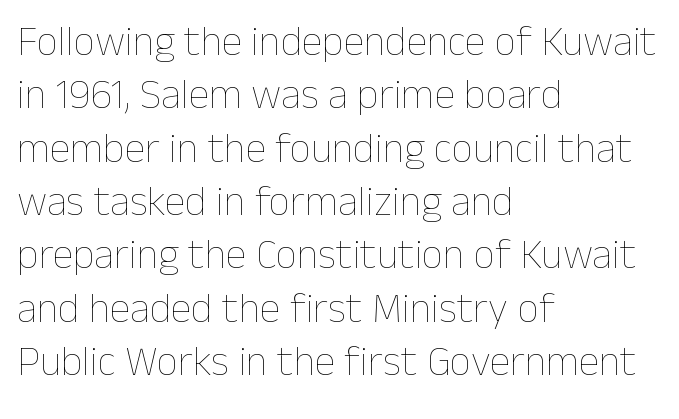
Q: Is the text bold? A: No.
Q: Is the text italic (slanted)? A: No, it is upright.
Q: Is the text underlined? A: No.
Q: How is the paragraph aligned? A: Left-aligned.
Q: Is the spacing between letters normal or unusually wide? A: Normal.
Q: Is the spacing between lines tight, normal or loose? A: Normal.
Q: Width (condensed, normal, or wide)? A: Normal.
Q: Stroke contrast? A: Low.
Q: x-height? A: Medium.
Q: Monospaced? A: No.
